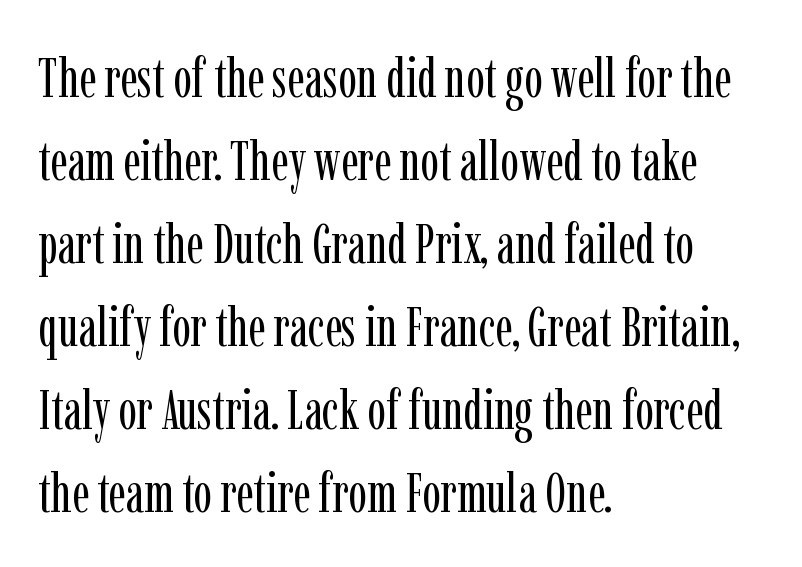
Has an underline been added? It has not. Where is the straight margin? On the left. A normal amount of white space separates one row of letters from the next. Unlike italic type, these characters show no tilt at all. Looks like regular typesetting: each glyph gets only the width it needs.
